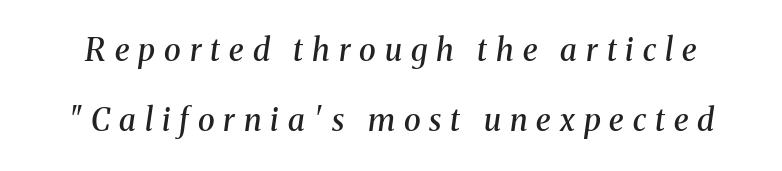
The gap between lines stays unmarked. Is this a fixed-width face? No — the glyphs have proportional, varying widths. The block of text is sparse from top to bottom, with ample space between rows. Caption: expanded tracking, letters set apart.
